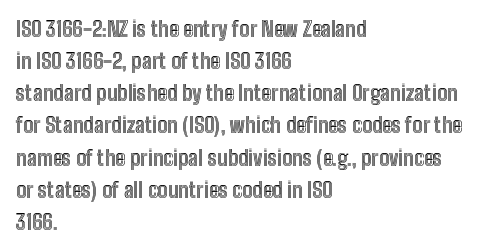
Q: Is the text italic (slanted)? A: No, it is upright.
Q: Is the text underlined? A: No.
Q: How is the paragraph aligned? A: Left-aligned.
Q: Is the spacing between letters normal or unusually wide? A: Normal.
Q: Is the spacing between lines tight, normal or loose? A: Normal.
